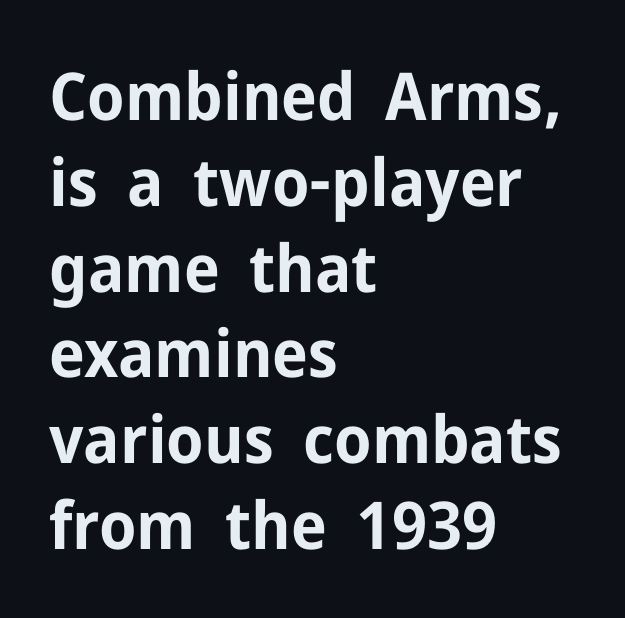
{"serif": "no", "italic": "no", "bold": "yes", "weight": "bold", "width": "normal", "stroke_contrast": "low", "x_height": "medium", "monospaced": "no", "underline": "no", "align": "left", "line_spacing": "normal", "line_spacing_ratio": 1.3, "letter_spacing": "normal", "letter_spacing_em": 0.0, "glyph_px": 66}
